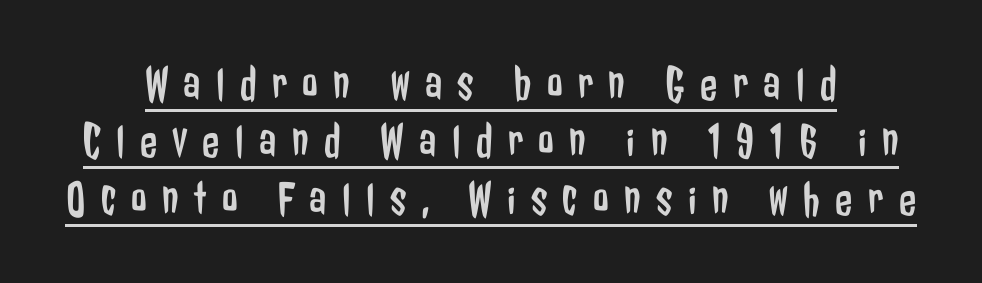
Students, observe: this is what under-led, compact text looks like. Letter spacing: wide. Is this a heavy cut? Hardly; it is regular or lighter. The words here are underlined. Notice how the stems are strictly vertical — no italics here.
